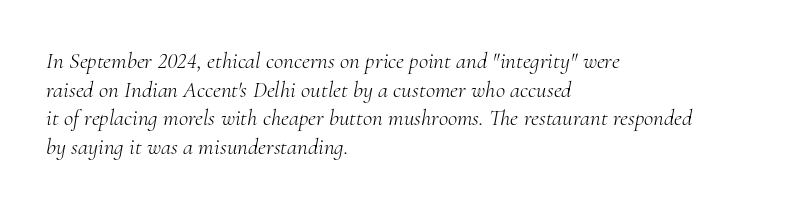
{"italic": "yes", "lean": "right", "slant_degrees": 10, "bold": "no", "underline": "no", "align": "left", "line_spacing": "normal", "line_spacing_ratio": 1.25, "letter_spacing": "normal", "letter_spacing_em": 0.0, "glyph_px": 23}
